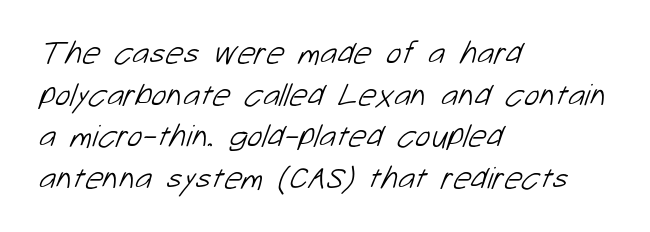
Q: Is the text bold? A: No.
Q: Is the typeface a serif or a sans-serif typeface? A: Sans-serif.
Q: Is the text underlined? A: No.
Q: How is the paragraph aligned? A: Left-aligned.
Q: Is the spacing between letters normal or unusually wide? A: Normal.
Q: Is the spacing between lines tight, normal or loose? A: Normal.
Q: Width (condensed, normal, or wide)? A: Normal.
Q: Stroke contrast? A: Low.
Q: x-height? A: Medium.
Q: Monospaced? A: No.
